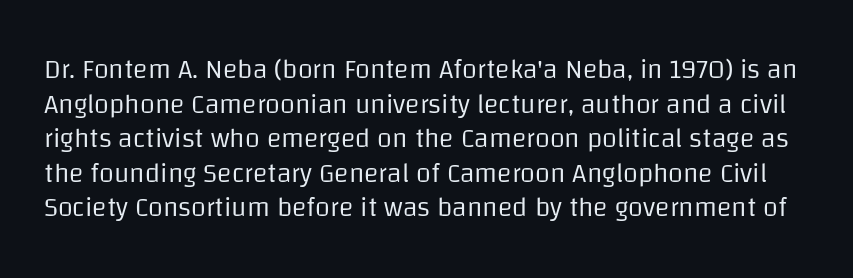
The face looks like a standard text weight, possibly lighter. Compared with typical body copy, the letter spacing here is the same. The strip under each line holds only bare page. Do the letters lean? They stand straight. In terms of leading, this rendering sits right in the middle.
